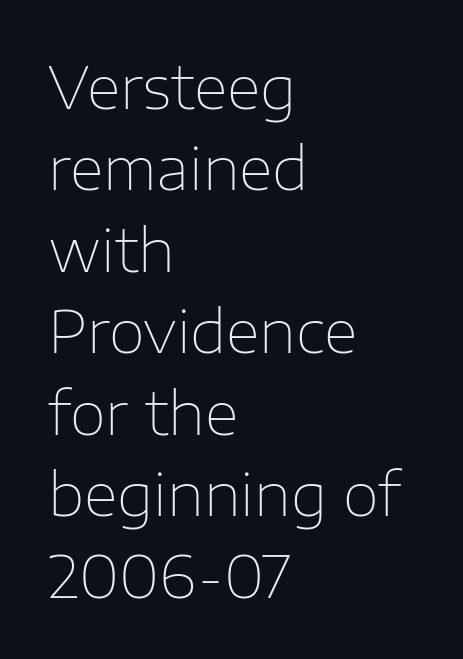
{"serif": "no", "italic": "no", "bold": "no", "weight": "thin", "width": "normal", "stroke_contrast": "low", "x_height": "medium", "monospaced": "no", "underline": "no", "align": "left", "line_spacing": "normal", "line_spacing_ratio": 1.38, "letter_spacing": "normal", "letter_spacing_em": 0.0, "glyph_px": 59}
